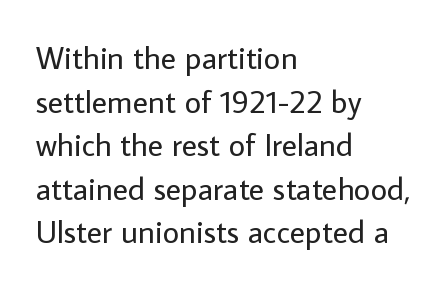
Counters stay open thanks to moderate or lighter strokes. Leading: standard. Reading down the block, your eye returns to a fixed left position each line. It's the straight-up-and-down kind of type.
